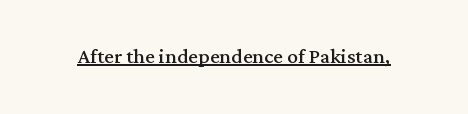
Q: Is the text bold? A: No.
Q: Is the text italic (slanted)? A: No, it is upright.
Q: Is the text underlined? A: Yes.
Q: Is the spacing between letters normal or unusually wide? A: Normal.
